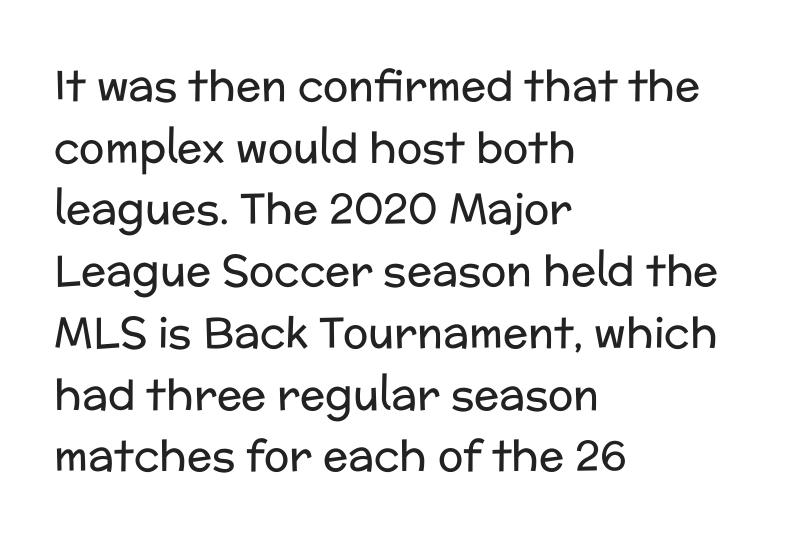
Q: Is the text bold? A: No.
Q: Is the text italic (slanted)? A: No, it is upright.
Q: Is the typeface a serif or a sans-serif typeface? A: Sans-serif.
Q: Is the text underlined? A: No.
Q: How is the paragraph aligned? A: Left-aligned.
Q: Is the spacing between letters normal or unusually wide? A: Normal.
Q: Is the spacing between lines tight, normal or loose? A: Normal.
Q: Width (condensed, normal, or wide)? A: Normal.
Q: Stroke contrast? A: Low.
Q: x-height? A: Medium.
Q: Monospaced? A: No.
